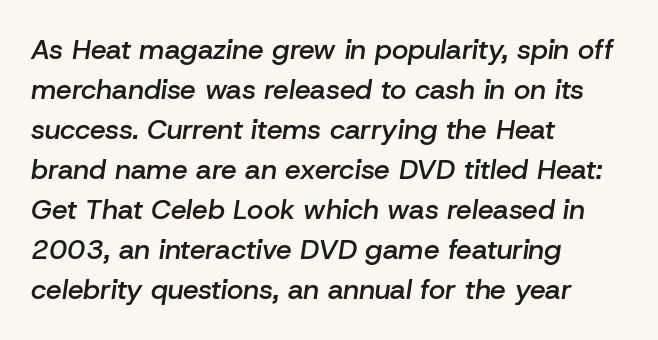
{"italic": "yes", "lean": "right", "slant_degrees": 8, "bold": "semi", "weight": "semibold", "width": "normal", "stroke_contrast": "low", "x_height": "medium", "monospaced": "no", "underline": "no", "align": "left", "line_spacing": "normal", "line_spacing_ratio": 1.43, "letter_spacing": "normal", "letter_spacing_em": 0.0, "glyph_px": 28}
